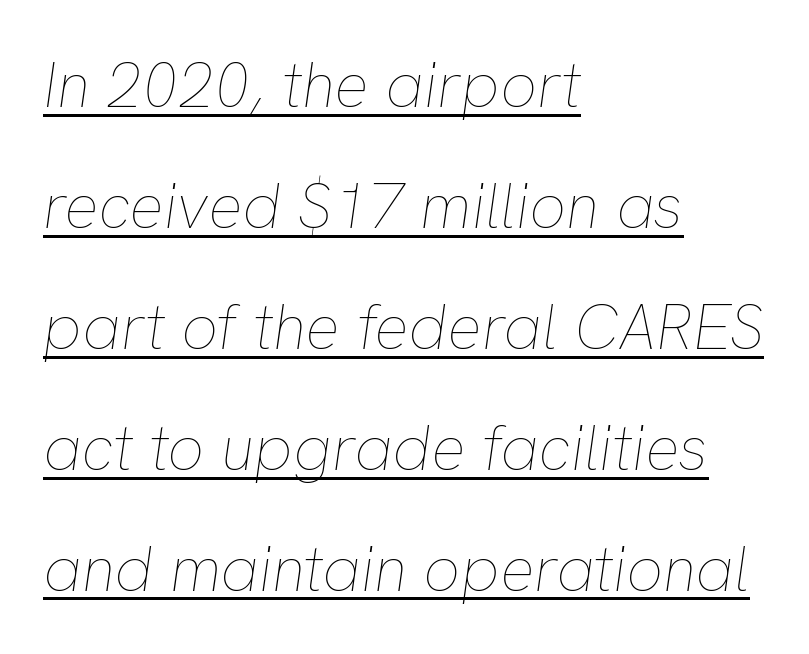
Q: Is the text bold? A: No.
Q: Is the text italic (slanted)? A: Yes, it leans right by about 8 degrees.
Q: Is the text underlined? A: Yes.
Q: How is the paragraph aligned? A: Left-aligned.
Q: Is the spacing between letters normal or unusually wide? A: Normal.
Q: Width (condensed, normal, or wide)? A: Normal.
Q: Stroke contrast? A: Low.
Q: x-height? A: Medium.
Q: Monospaced? A: No.
